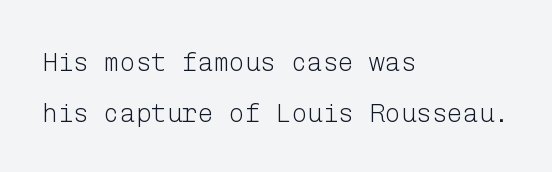
The image shows 26 px text type, upright; set left-aligned, loose line spacing (1.98x), normal letter spacing, not underlined.
